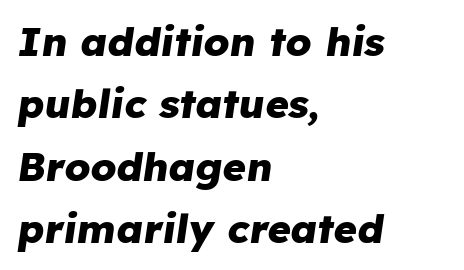
The image shows 40 px heavy type, italic (leaning right); set left-aligned, normal line spacing (1.56x), normal letter spacing, not underlined; low stroke contrast and a medium x-height.
